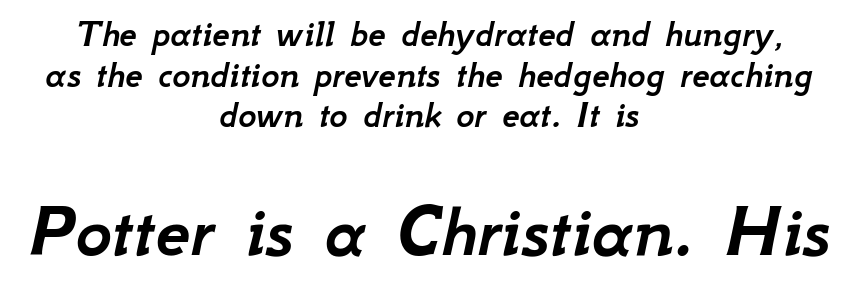
Q: Is the text italic (slanted)? A: Yes, it leans right by about 12 degrees.
Q: Is the text underlined? A: No.
Q: How is the paragraph aligned? A: Centered.
Q: Is the spacing between letters normal or unusually wide? A: Normal.
Q: Is the spacing between lines tight, normal or loose? A: Tight.
Q: Which block of text is set in a larger size, the first (top) or the second (bottom)? A: The second (bottom) one.
Q: Width (condensed, normal, or wide)? A: Normal.
Q: Stroke contrast? A: Low.
Q: x-height? A: Small.
Q: Monospaced? A: No.
